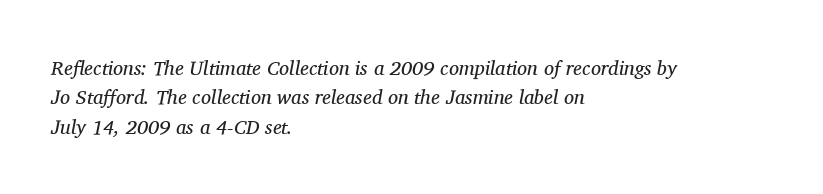
{"italic": "yes", "lean": "right", "slant_degrees": 11, "bold": "no", "underline": "no", "align": "left", "line_spacing": "normal", "line_spacing_ratio": 1.47, "letter_spacing": "normal", "letter_spacing_em": 0.0, "glyph_px": 20}
